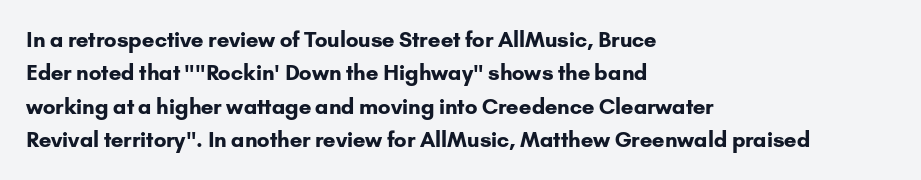
The lines sit at an ordinary, default distance from one another. Bare-footed words on every line. The rendering uses a bold face; every stroke is thick and dark. Posture: upright roman.
